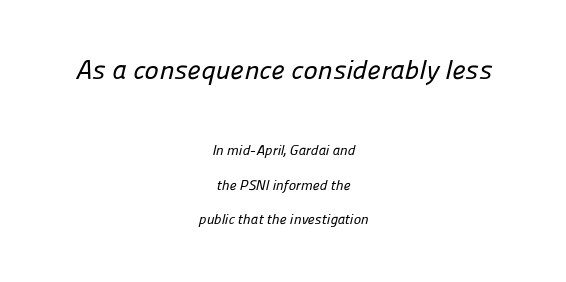
The image shows 27 px text type; set centered, loose line spacing (2.47x), normal letter spacing, not underlined; the first (top) block is 1.93x larger.
